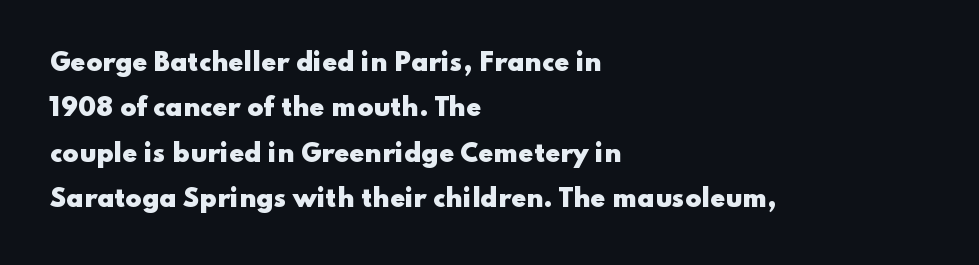
The image shows 24 px bold type, upright; set left-aligned, line spacing 1.89x, normal letter spacing, not underlined.
